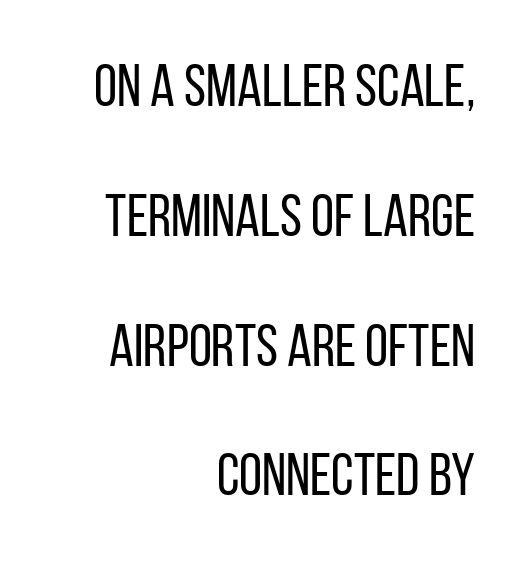
Nope, no serifs anywhere on these letters. Do the characters align in a grid? No, the font is proportional. The rendering uses a large line-height, opening up the rows. A clean baseline with only descenders dipping below it. Style check: upright.
